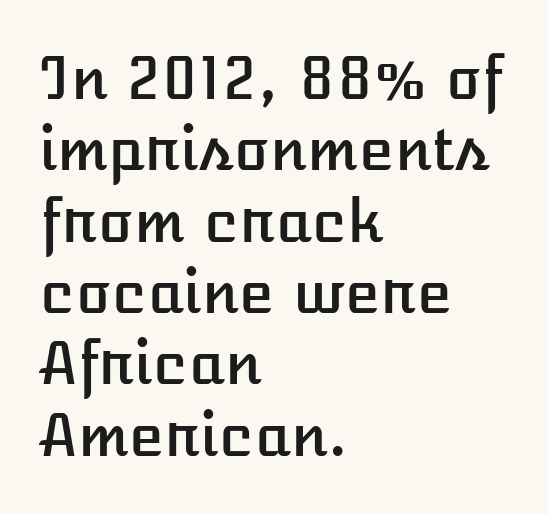
The image shows 58 px text type, upright; set left-aligned, line spacing 1.23x, normal letter spacing, not underlined; low stroke contrast and a medium x-height.
